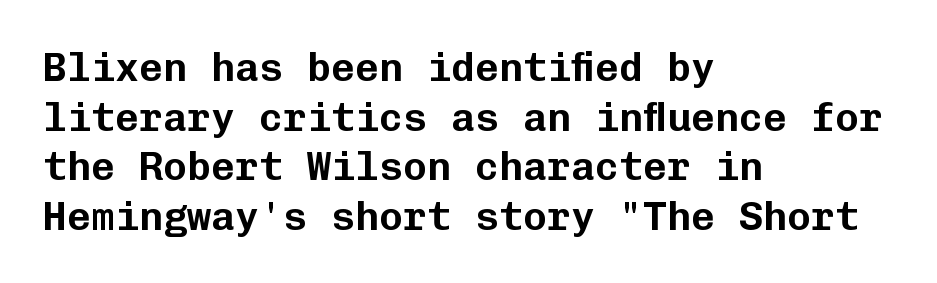
Notice how the passage keeps a crisp vertical edge on the left only. Nope, no serifs anywhere on these letters. Is the letter spacing exaggerated? No — it looks like the ordinary default. Letters rest on an invisible, unmarked baseline. The passage shown is typed in a monospace face where columns stay perfectly aligned. When letters stand straight like this, we call the style roman or upright.
